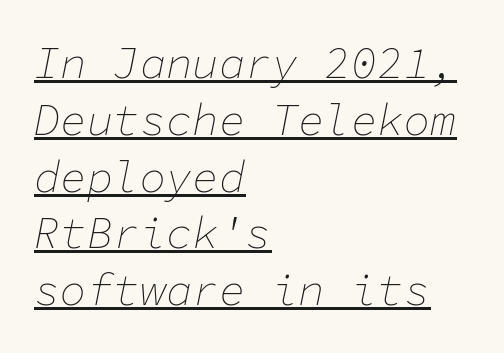
There's an unmistakable incline to the writing here. Think of a typewriter: that constant character pitch is what you see here. The gaps between neighbouring characters are ordinary and unremarkable. Does a line run under the words? Yes, clearly.
